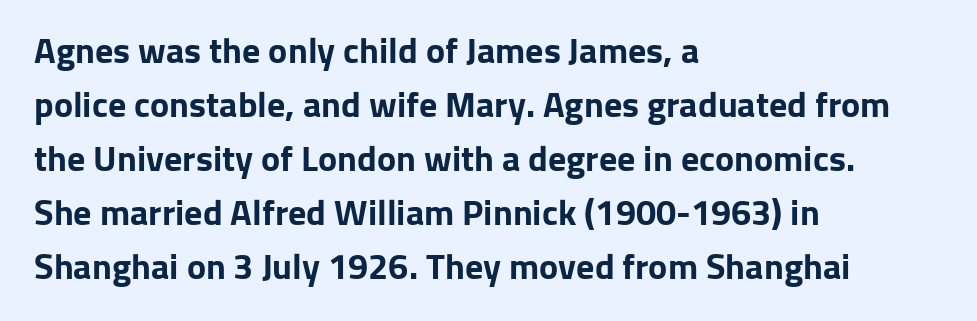
The image shows 36 px bold sans-serif type, upright; set left-aligned, normal line spacing (1.5x), normal letter spacing, not underlined; low stroke contrast and a medium x-height.
